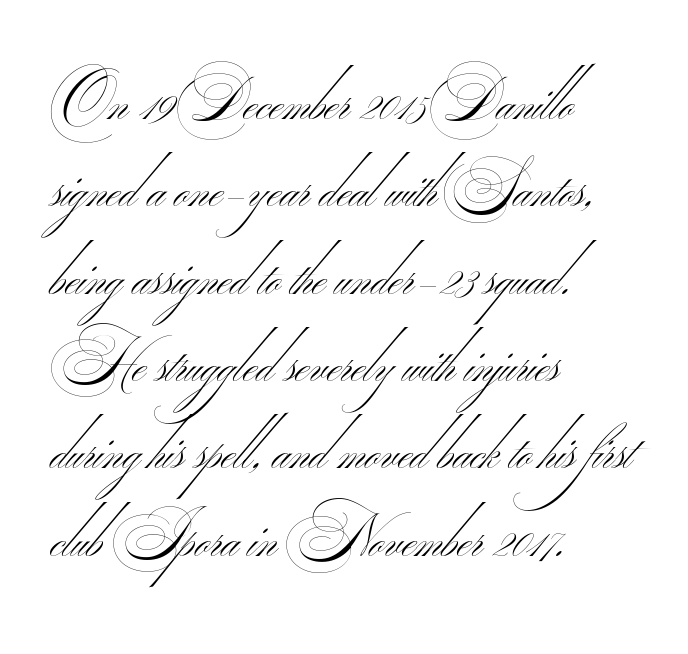
The image shows 59 px thin, wide sans-serif type; set left-aligned, normal line spacing (1.48x), normal letter spacing, not underlined; medium stroke contrast.
